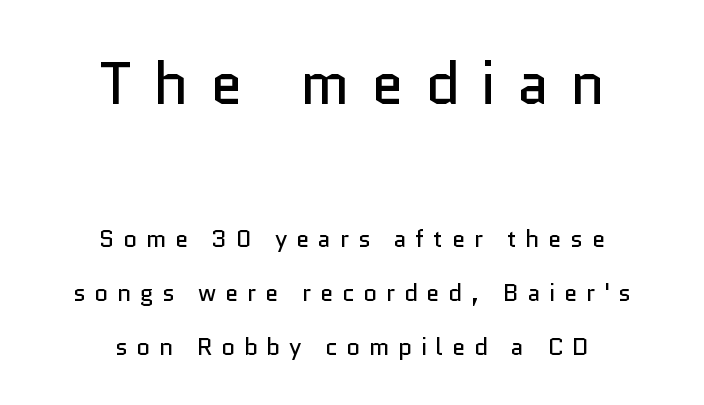
{"serif": "no", "italic": "no", "bold": "no", "weight": "regular", "width": "normal", "stroke_contrast": "low", "x_height": "medium", "monospaced": "no", "underline": "no", "align": "center", "line_spacing": "loose", "line_spacing_ratio": 2.25, "letter_spacing": "wide", "letter_spacing_em": 0.36, "larger_block": "first", "size_ratio": 2.46, "glyph_px": 59}
